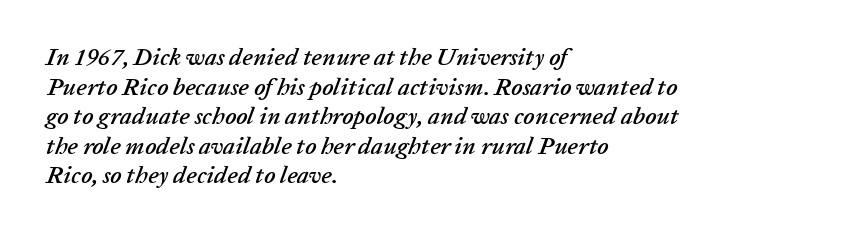
Q: Is the text italic (slanted)? A: Yes, it leans right by about 20 degrees.
Q: Is the text underlined? A: No.
Q: How is the paragraph aligned? A: Left-aligned.
Q: Is the spacing between letters normal or unusually wide? A: Normal.
